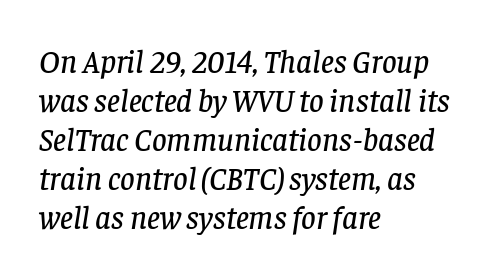
Q: Is the text italic (slanted)? A: Yes, it leans right by about 8 degrees.
Q: Is the typeface a serif or a sans-serif typeface? A: Serif.
Q: Is the text underlined? A: No.
Q: How is the paragraph aligned? A: Left-aligned.
Q: Is the spacing between letters normal or unusually wide? A: Normal.
Q: Width (condensed, normal, or wide)? A: Normal.
Q: Stroke contrast? A: Low.
Q: x-height? A: Large.
Q: Monospaced? A: No.
